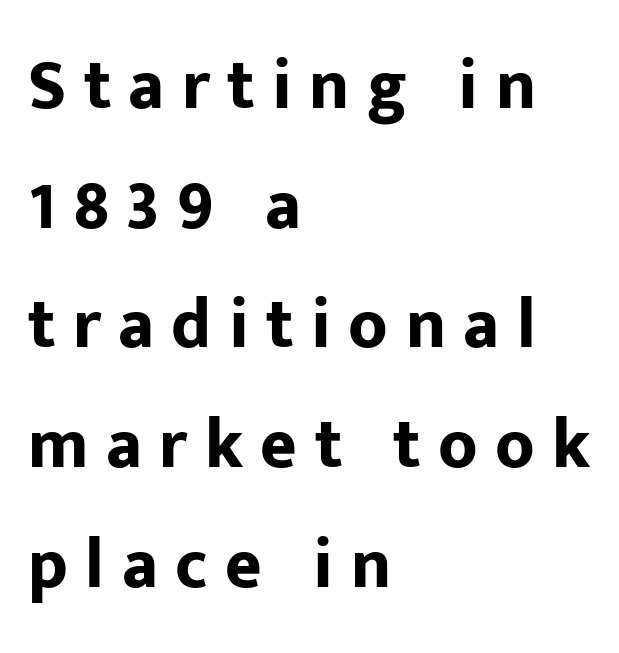
The image shows 70 px bold sans-serif type, upright; set left-aligned, line spacing 1.71x, unusually wide letter spacing (+0.25 em), not underlined; low stroke contrast and a medium x-height.
